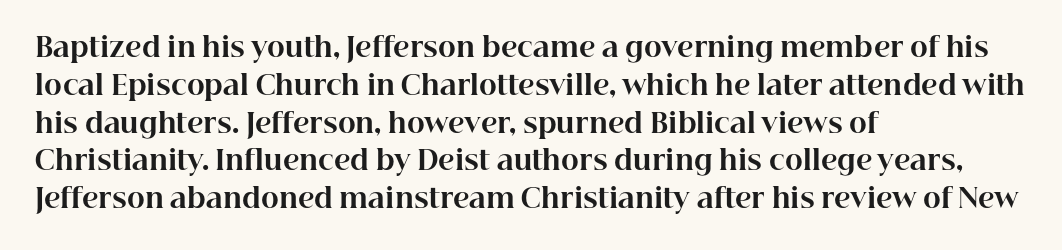
{"italic": "no", "bold": "yes", "underline": "no", "align": "left", "line_spacing": "normal", "line_spacing_ratio": 1.4, "letter_spacing": "normal", "letter_spacing_em": 0.0, "glyph_px": 27}
